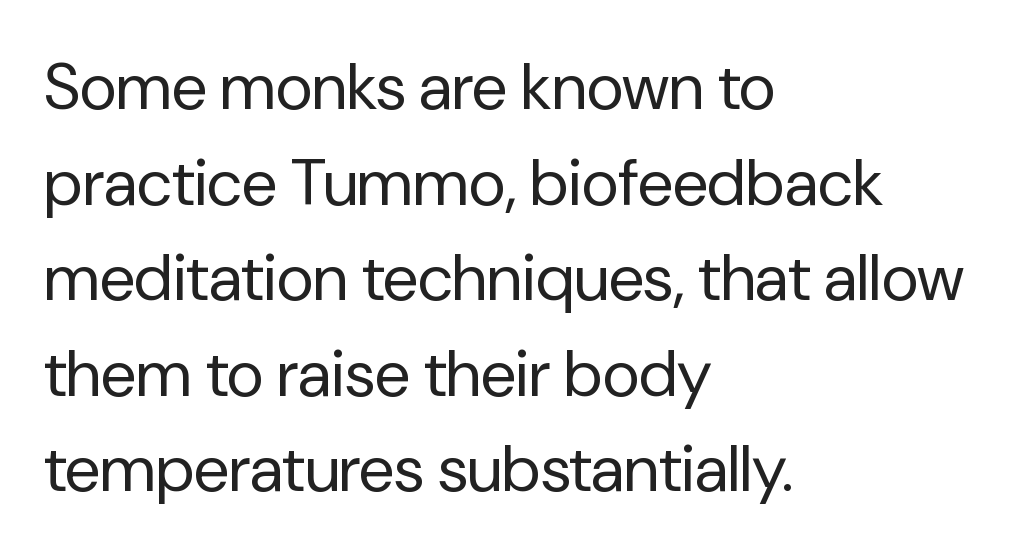
The image shows 65 px regular-weight sans-serif type, upright; set left-aligned, normal line spacing (1.47x), normal letter spacing, not underlined; low stroke contrast and a medium x-height.
